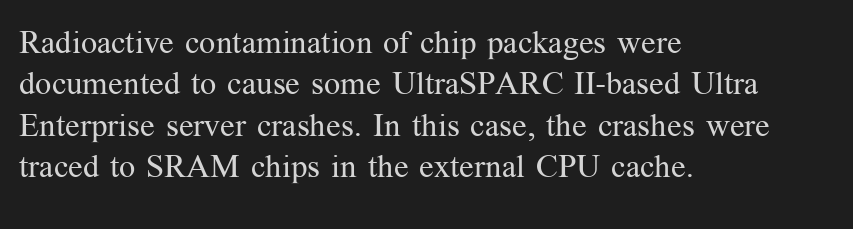
The image shows 32 px regular-weight serif type, upright; set left-aligned, normal line spacing (1.29x), normal letter spacing, not underlined; medium stroke contrast and a medium x-height.
